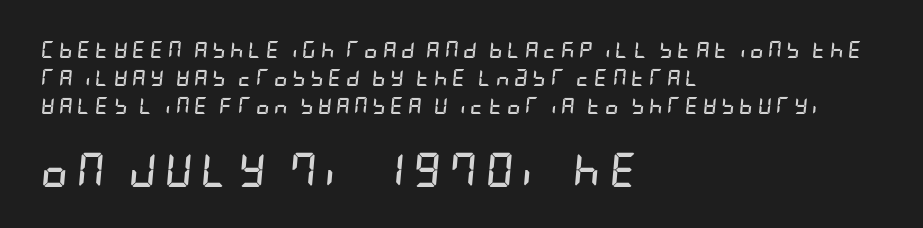
Typographic density is high because the face is bold. The glyphs look as if they've been sheared to an angle. Display-style spreading of the glyphs; the letterfit is very open. Look at the glyph heights: the lower group is clearly the bigger setting. The gap between lines stays unmarked.
